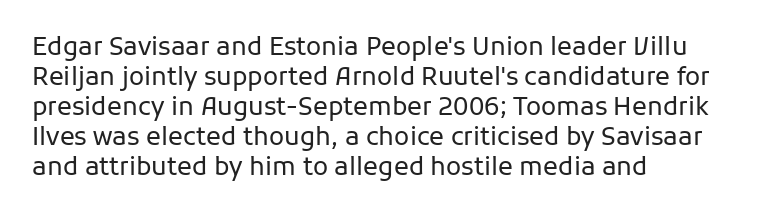
Q: Is the text bold? A: No.
Q: Is the text italic (slanted)? A: No, it is upright.
Q: Is the text underlined? A: No.
Q: How is the paragraph aligned? A: Left-aligned.
Q: Is the spacing between letters normal or unusually wide? A: Normal.
